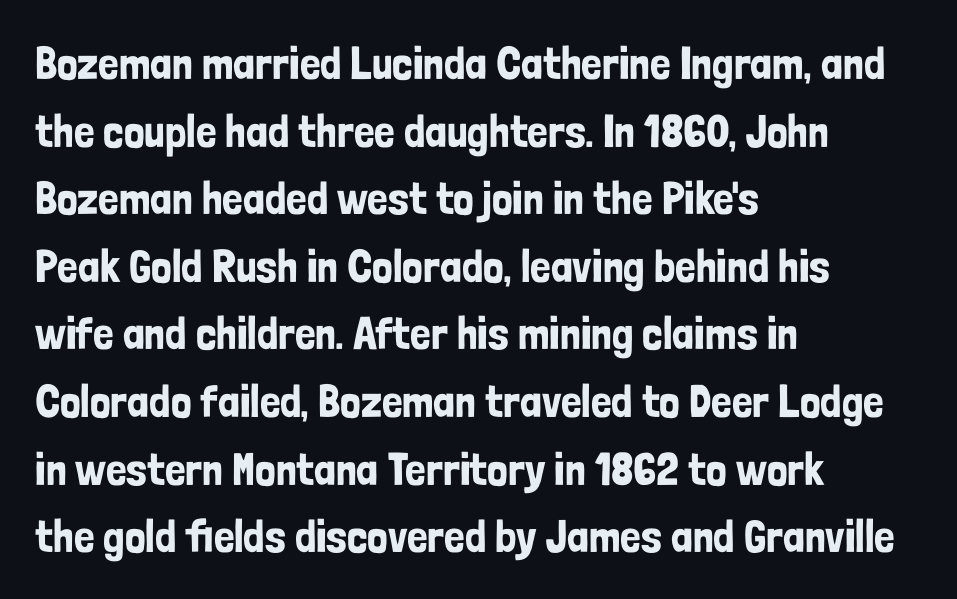
The image shows 46 px condensed sans-serif type, upright; set left-aligned, normal line spacing (1.47x), normal letter spacing, not underlined; low stroke contrast and a medium x-height.
